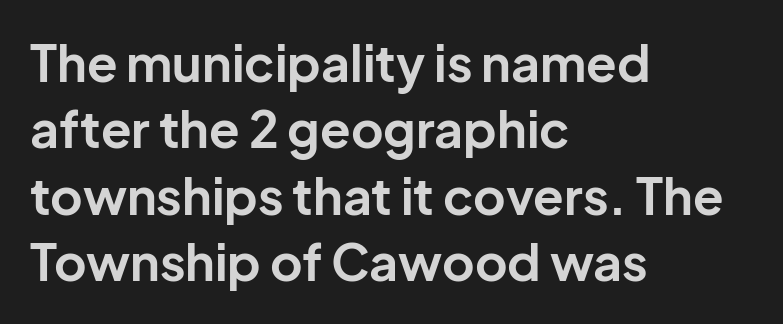
Q: Is the text bold? A: Yes.
Q: Is the text italic (slanted)? A: No, it is upright.
Q: Is the typeface a serif or a sans-serif typeface? A: Sans-serif.
Q: Is the text underlined? A: No.
Q: How is the paragraph aligned? A: Left-aligned.
Q: Is the spacing between letters normal or unusually wide? A: Normal.
Q: Is the spacing between lines tight, normal or loose? A: Normal.
Q: Width (condensed, normal, or wide)? A: Normal.
Q: Stroke contrast? A: Low.
Q: x-height? A: Medium.
Q: Monospaced? A: No.
